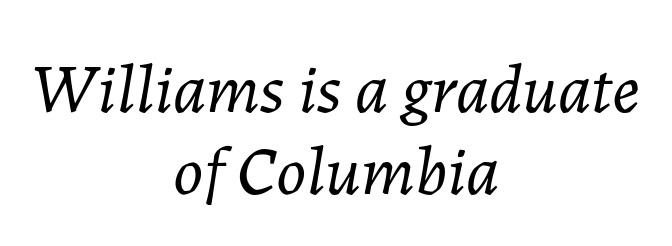
Horizontal alignment here is central, giving a formal, balanced look. Stroke mass is kept to a normal reading level or below. This rendering leaves character spacing at its baseline value. The foot of each line stays bare and open. Each letter keeps its own natural width here, so spacing adapts to shape.
